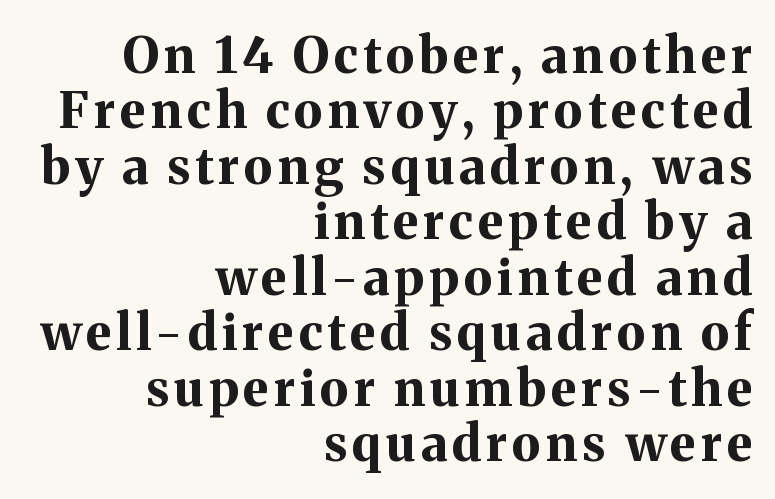
The image shows 50 px bold serif type, upright; set right-aligned, tight line spacing (1.11x), not underlined; medium stroke contrast and a medium x-height.
